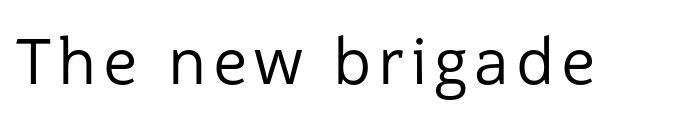
The image shows 63 px regular-weight sans-serif type, upright; set not underlined; low stroke contrast and a medium x-height.
